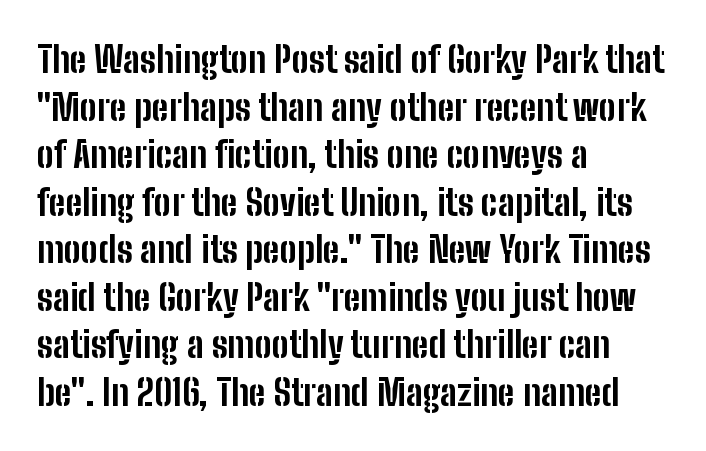
The image shows 36 px bold, condensed sans-serif type, upright; set left-aligned, normal line spacing (1.32x), normal letter spacing, not underlined; low stroke contrast and a medium x-height.
